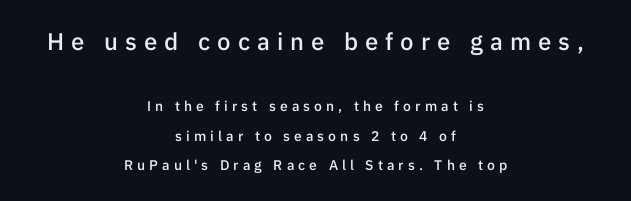
The paragraph has two soft edges and a firm central axis. The specimen omits any rule beneath the text block's lines. The horizontal fit of the characters is loose and conspicuously gappy. The block of text is sparse from top to bottom, with ample space between rows. Semibold letterforms, between regular and bold. Notice how the stems are strictly vertical — no italics here.
